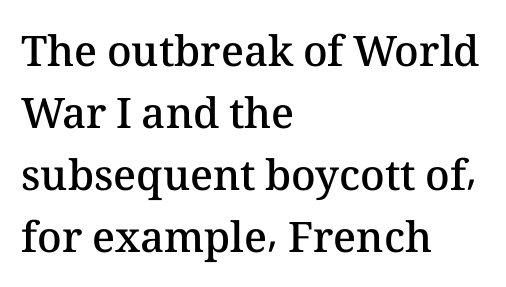
Here the designer chose a conventional face with non-uniform glyph widths. The characters look somewhat weighty, a semibold short of true bold. Posture: straight, roman, zero tilt. There is no visible air inserted between adjacent glyphs. The rendering uses a moderate line-height, typical for paragraphs.
